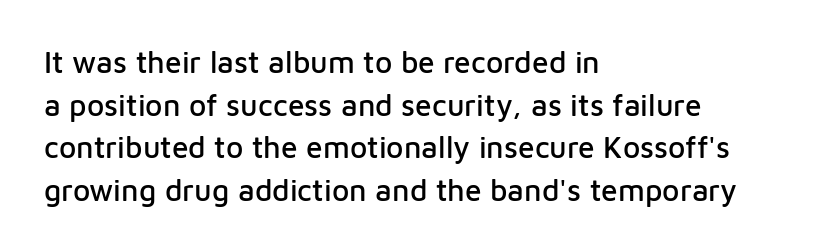
{"serif": "no", "italic": "no", "width": "normal", "stroke_contrast": "low", "x_height": "medium", "monospaced": "no", "underline": "no", "align": "left", "line_spacing": "normal", "line_spacing_ratio": 1.42, "letter_spacing": "normal", "letter_spacing_em": 0.0, "glyph_px": 30}
